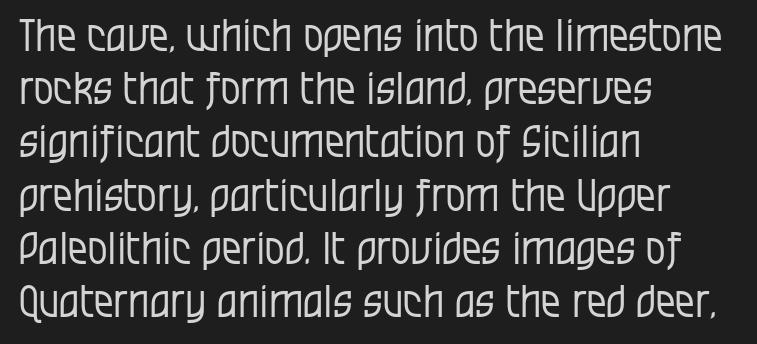
The image shows 44 px regular-weight, condensed sans-serif type, upright; set left-aligned, line spacing 1.21x, normal letter spacing, not underlined; low stroke contrast and a large x-height.
